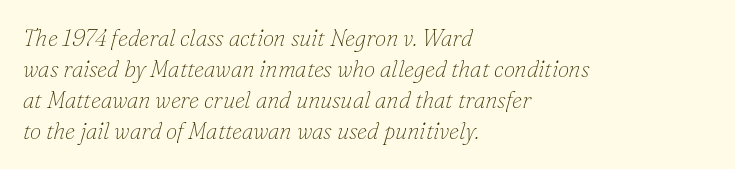
The image shows 23 px text type, italic (leaning right); set left-aligned, normal line spacing (1.35x), normal letter spacing, not underlined.
